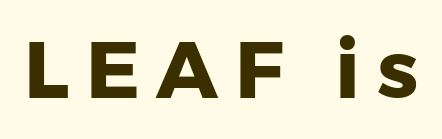
Q: Is the text bold? A: Yes.
Q: Is the text italic (slanted)? A: No, it is upright.
Q: Is the typeface a serif or a sans-serif typeface? A: Sans-serif.
Q: Is the text underlined? A: No.
Q: Is the spacing between letters normal or unusually wide? A: Unusually wide.
Q: Width (condensed, normal, or wide)? A: Normal.
Q: Stroke contrast? A: Low.
Q: x-height? A: Medium.
Q: Monospaced? A: No.
